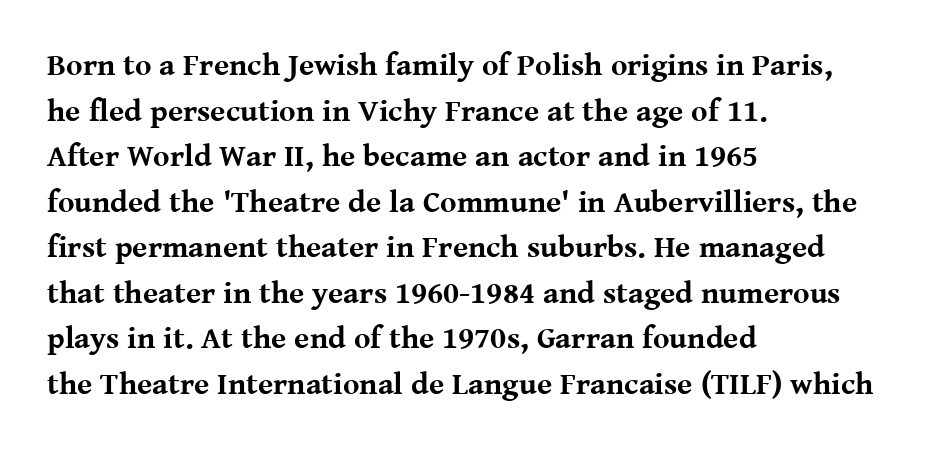
The face used here is proportionally spaced, like ordinary book or web type. The letters carry serifs — small finishing strokes at the ends of their stems. The paragraph shown leans on its left margin. Summary of vertical rhythm: regular, with standard interline spacing.
